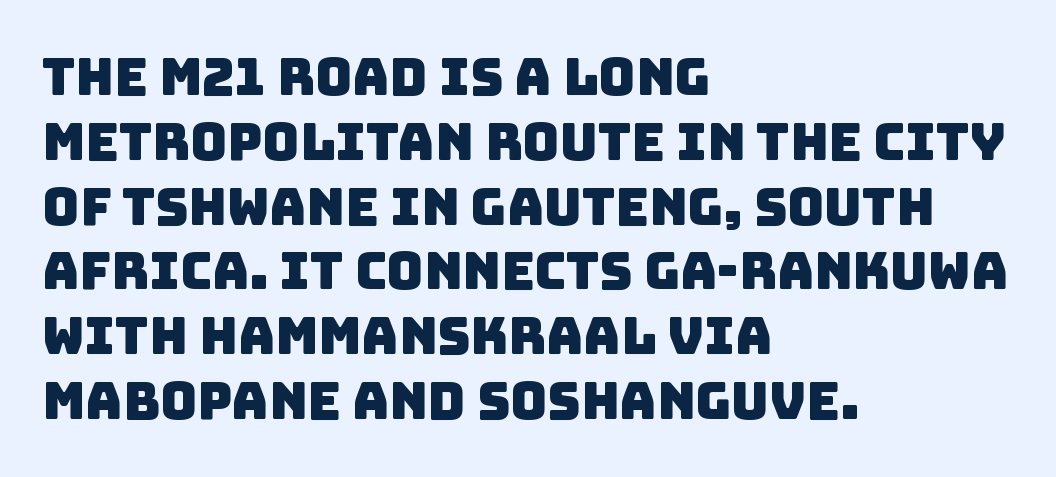
Q: Is the typeface a serif or a sans-serif typeface? A: Sans-serif.
Q: Is the text underlined? A: No.
Q: How is the paragraph aligned? A: Left-aligned.
Q: Is the spacing between letters normal or unusually wide? A: Normal.
Q: Is the spacing between lines tight, normal or loose? A: Normal.
Q: Width (condensed, normal, or wide)? A: Normal.
Q: Stroke contrast? A: Low.
Q: x-height? A: Large.
Q: Monospaced? A: No.
